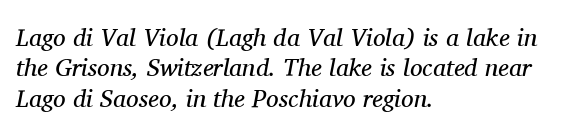
Stems here are at most as thick as an everyday book face. The string is rendered with underlining switched off. Every character sits at an angle, as italics do. Words appear dense and cohesive because spacing is normal. The compositor pushed each line to the left boundary.
